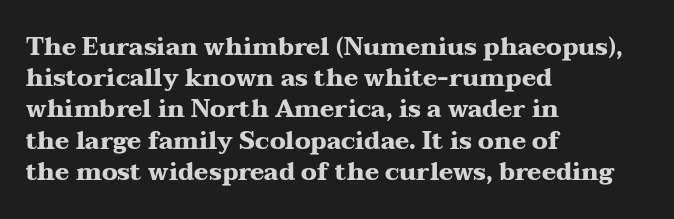
Every letter is thick-stroked: bold, no question. Line starts are locked; line ends wander. What's the leading like? Ordinary, nothing unusual. Glance below the letters and you will spot only blank space.
